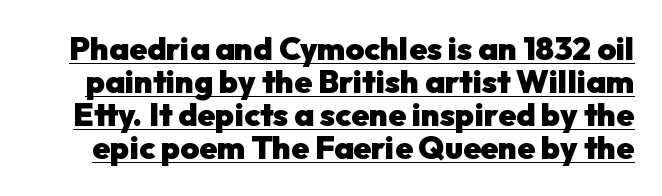
Type style note: lacks serifs. The designer dialed line spacing down below the default. The face used here has the dense, thick strokes of a bold. Spacing verdict: proportional, widths tailored to each character. Decoration check: the copy is underlined.
